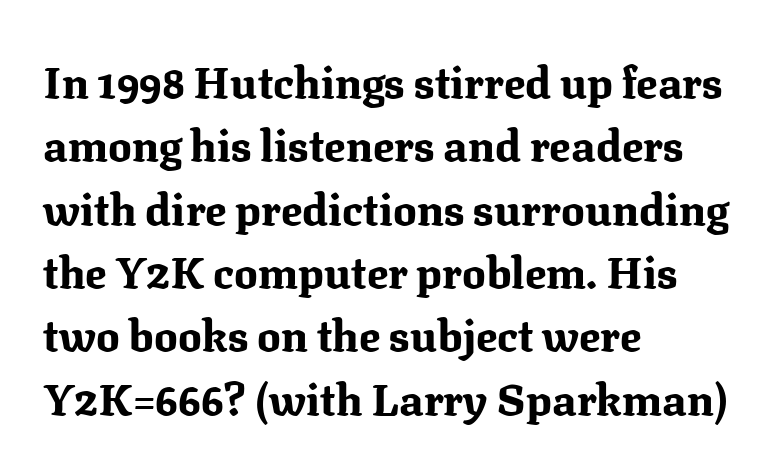
Q: Is the text bold? A: Yes.
Q: Is the text italic (slanted)? A: No, it is upright.
Q: Is the typeface a serif or a sans-serif typeface? A: Serif.
Q: Is the text underlined? A: No.
Q: How is the paragraph aligned? A: Left-aligned.
Q: Is the spacing between letters normal or unusually wide? A: Normal.
Q: Is the spacing between lines tight, normal or loose? A: Normal.
Q: Width (condensed, normal, or wide)? A: Normal.
Q: Stroke contrast? A: Medium.
Q: x-height? A: Medium.
Q: Monospaced? A: No.
